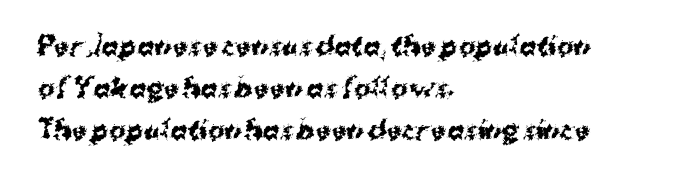
The image shows 25 px bold type; set left-aligned, normal line spacing (1.69x), normal letter spacing, not underlined.
